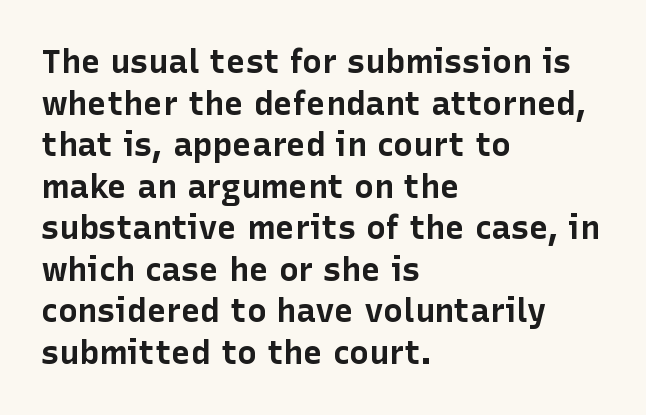
Q: Is the text bold? A: Yes.
Q: Is the text italic (slanted)? A: No, it is upright.
Q: Is the typeface a serif or a sans-serif typeface? A: Sans-serif.
Q: Is the text underlined? A: No.
Q: How is the paragraph aligned? A: Left-aligned.
Q: Is the spacing between letters normal or unusually wide? A: Normal.
Q: Is the spacing between lines tight, normal or loose? A: Normal.
Q: Width (condensed, normal, or wide)? A: Normal.
Q: Stroke contrast? A: Low.
Q: x-height? A: Medium.
Q: Monospaced? A: No.
